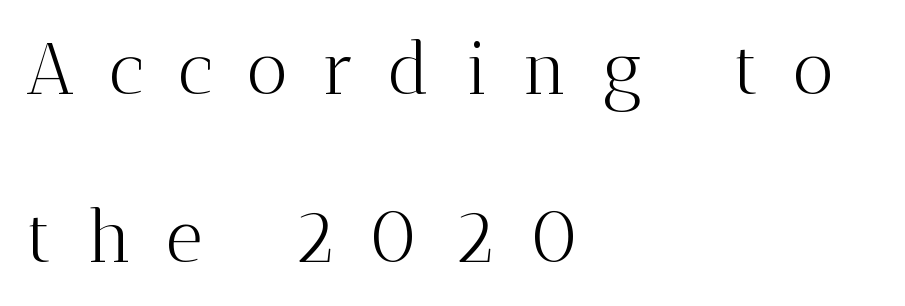
Are there feet on the stems? There are — it's a serif. Vertical strokes here are truly vertical. The glyphs are unaccompanied by any horizontal stroke below them. The setting favours the left margin, as ordinary paragraphs usually do. The face used here is proportionally spaced, like ordinary book or web type. Is there much room between lines? Yes — plenty of vertical air separates them.
